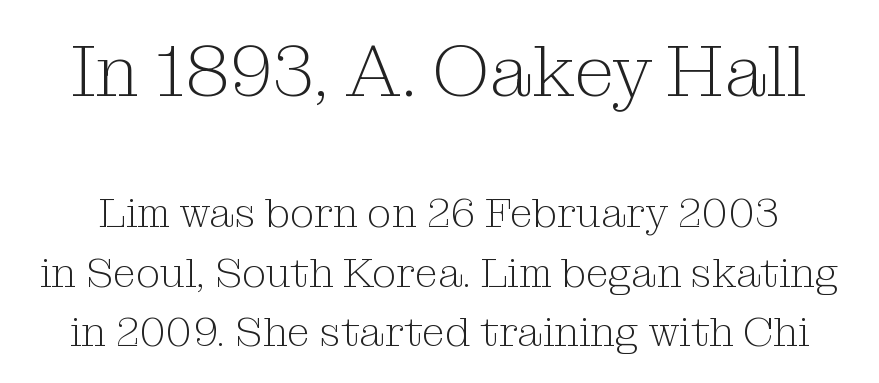
{"serif": "yes", "italic": "no", "bold": "no", "weight": "light", "width": "normal", "stroke_contrast": "medium", "x_height": "medium", "monospaced": "no", "underline": "no", "line_spacing": "normal", "line_spacing_ratio": 1.41, "letter_spacing": "normal", "letter_spacing_em": 0.0, "larger_block": "first", "size_ratio": 1.74, "glyph_px": 73}
